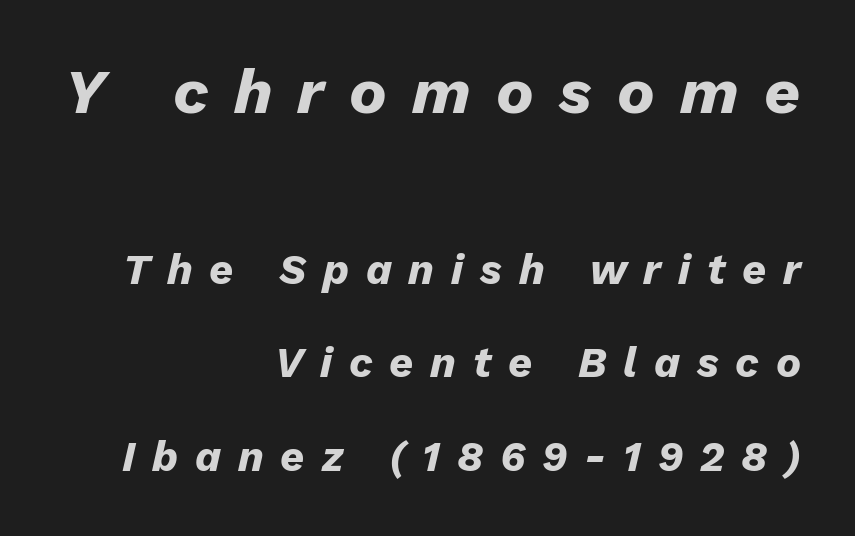
Q: Is the text bold? A: Yes.
Q: Is the text italic (slanted)? A: Yes, it leans right by about 13 degrees.
Q: Is the text underlined? A: No.
Q: How is the paragraph aligned? A: Right-aligned.
Q: Is the spacing between letters normal or unusually wide? A: Unusually wide.
Q: Is the spacing between lines tight, normal or loose? A: Loose.
Q: Which block of text is set in a larger size, the first (top) or the second (bottom)? A: The first (top) one.
Q: Width (condensed, normal, or wide)? A: Normal.
Q: Stroke contrast? A: Low.
Q: x-height? A: Medium.
Q: Monospaced? A: No.
